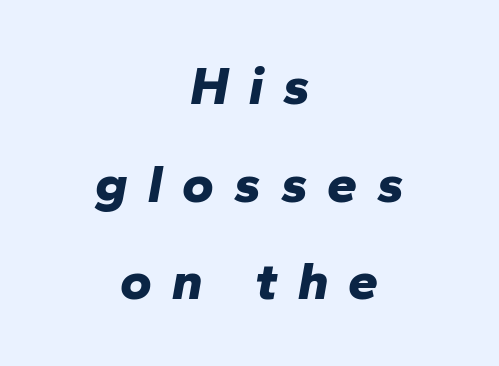
This rendering features lettering with no underline. As a designer I'd log this as weight 700, bold. The lines are quadded center. Someone cranked the tracking dial way up on this one.
